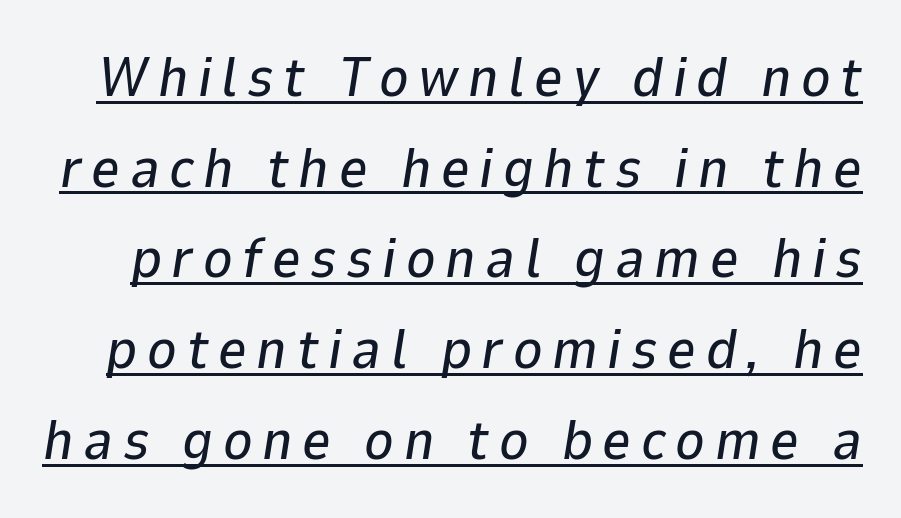
Characters are canted at an angle relative to the baseline's perpendicular. The string is rendered with underlining switched on. Here the designer chose a conventional face with non-uniform glyph widths. Reading down the column, the eye jumps a familiar distance to each next line.
